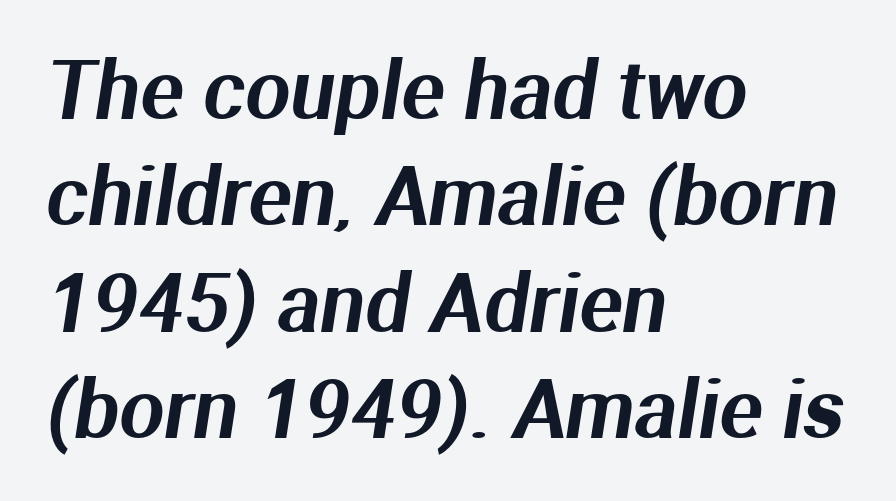
Compared with typical paragraphs, the rows here are spaced about the same. The letters sit at their default tracking, neither squeezed nor spread. Is this a fixed-width face? No — the glyphs have proportional, varying widths. The rag falls on the right side of this text block. This is sans-serif lettering, the kind often seen on screens and signage.
